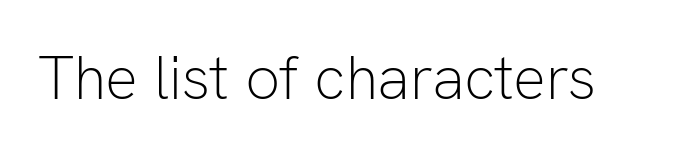
Q: Is the text bold? A: No.
Q: Is the text italic (slanted)? A: No, it is upright.
Q: Is the typeface a serif or a sans-serif typeface? A: Sans-serif.
Q: Is the text underlined? A: No.
Q: Is the spacing between letters normal or unusually wide? A: Normal.
Q: Width (condensed, normal, or wide)? A: Normal.
Q: Stroke contrast? A: Low.
Q: x-height? A: Medium.
Q: Monospaced? A: No.
